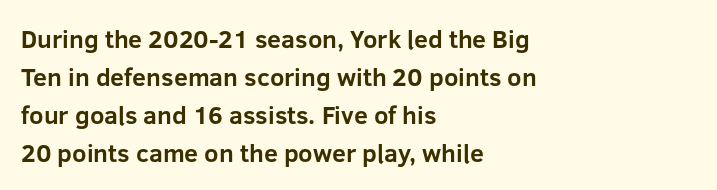
Leftover space on each line is placed entirely after the last word. Normally led — the rows are evenly, conventionally spaced. Type without underlining. Here the glyphs are tracked normally, forming tight word shapes.
